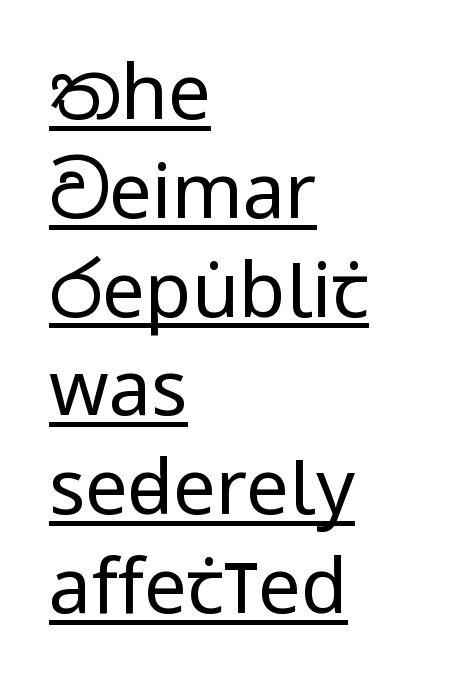
Q: Is the text bold? A: No.
Q: Is the text italic (slanted)? A: No, it is upright.
Q: Is the typeface a serif or a sans-serif typeface? A: Sans-serif.
Q: Is the text underlined? A: Yes.
Q: How is the paragraph aligned? A: Left-aligned.
Q: Is the spacing between letters normal or unusually wide? A: Normal.
Q: Is the spacing between lines tight, normal or loose? A: Normal.
Q: Width (condensed, normal, or wide)? A: Condensed.
Q: Stroke contrast? A: Low.
Q: x-height? A: Large.
Q: Monospaced? A: No.
